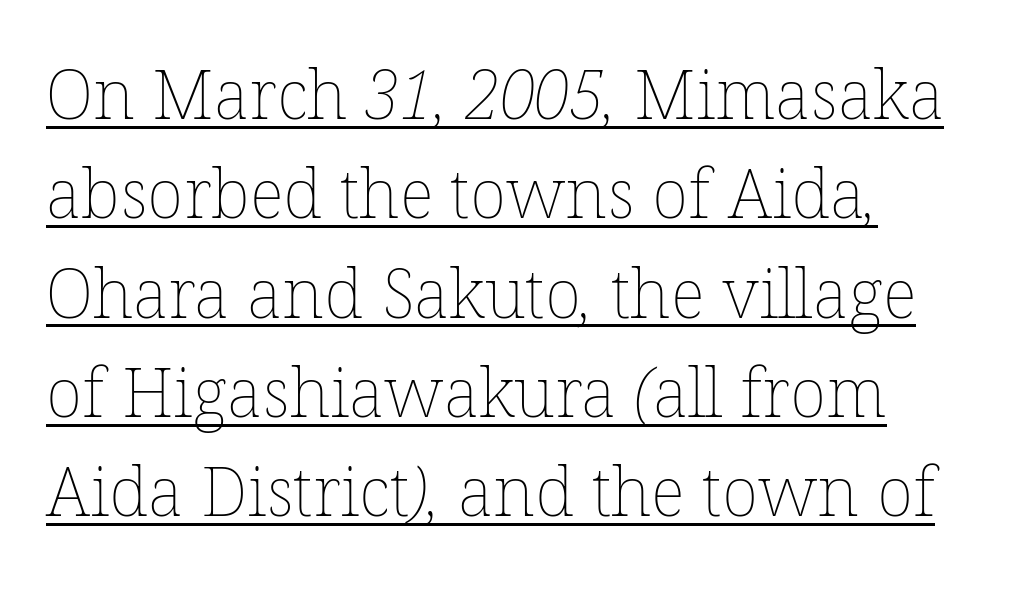
The image shows 68 px thin type; set left-aligned, normal line spacing (1.46x), normal letter spacing, underlined; low stroke contrast and a medium x-height.
